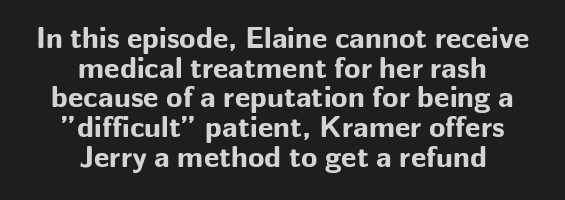
The image shows 30 px bold sans-serif type, upright; set centered, tight line spacing (0.99x), normal letter spacing, not underlined; low stroke contrast and a medium x-height.
